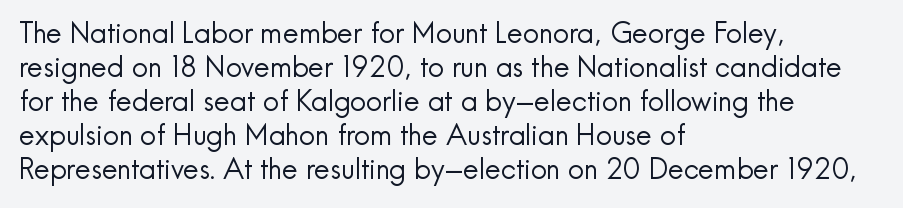
The image shows 28 px regular-weight sans-serif type, upright; set left-aligned, line spacing 1.21x, normal letter spacing, not underlined; a small x-height.
